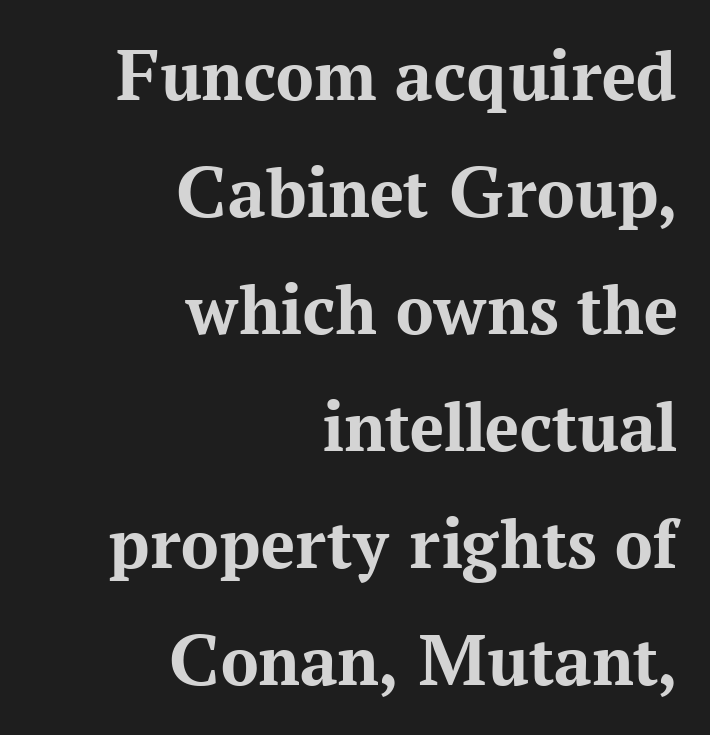
The rendering uses a bold face; every stroke is thick and dark. Between one letter and the next there's only the usual sliver of space. The passage shown is typed in a proportional face where columns would drift. The strip under each line holds only bare page. Serifs: yes, visible at the terminals of the letterforms.
